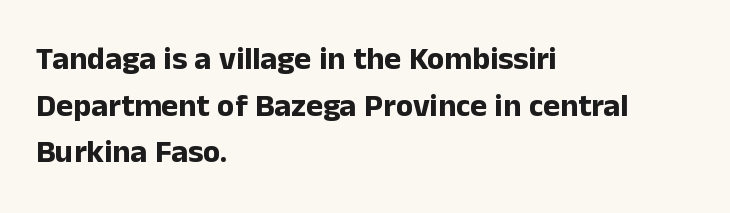
Q: Is the text bold? A: Yes.
Q: Is the text italic (slanted)? A: No, it is upright.
Q: Is the typeface a serif or a sans-serif typeface? A: Sans-serif.
Q: Is the text underlined? A: No.
Q: How is the paragraph aligned? A: Left-aligned.
Q: Is the spacing between letters normal or unusually wide? A: Normal.
Q: Is the spacing between lines tight, normal or loose? A: Normal.
Q: Width (condensed, normal, or wide)? A: Normal.
Q: Stroke contrast? A: Low.
Q: x-height? A: Medium.
Q: Monospaced? A: No.
